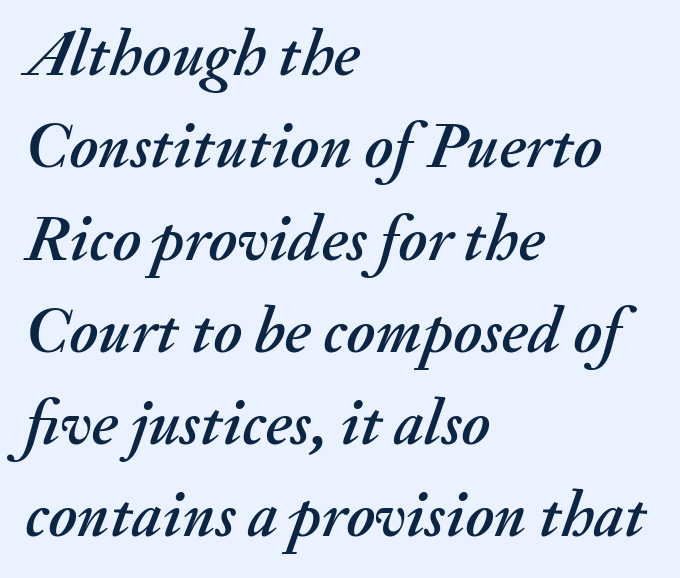
Q: Is the text italic (slanted)? A: Yes, it leans right by about 20 degrees.
Q: Is the text underlined? A: No.
Q: How is the paragraph aligned? A: Left-aligned.
Q: Is the spacing between letters normal or unusually wide? A: Normal.
Q: Is the spacing between lines tight, normal or loose? A: Normal.
Q: Width (condensed, normal, or wide)? A: Normal.
Q: Stroke contrast? A: Medium.
Q: x-height? A: Small.
Q: Monospaced? A: No.
